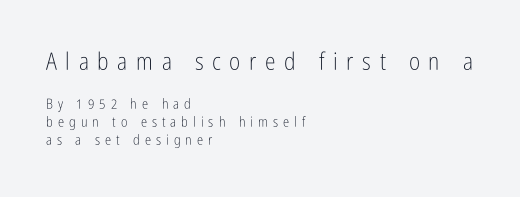
These lines have a slow, spaced-out rhythm from letter to letter. Visually, the top section dominates because its glyphs are scaled up. Underline: absent. Ink coverage per letter is moderate at most.
